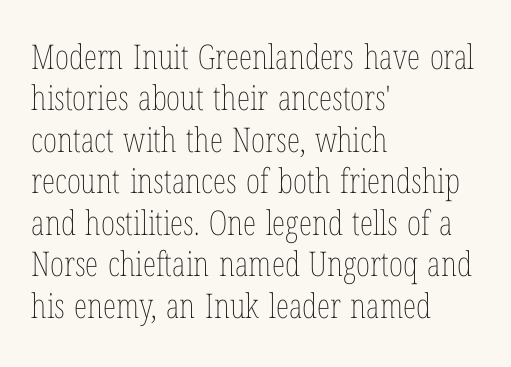
Q: Is the text bold? A: No.
Q: Is the text italic (slanted)? A: No, it is upright.
Q: Is the text underlined? A: No.
Q: How is the paragraph aligned? A: Left-aligned.
Q: Is the spacing between letters normal or unusually wide? A: Normal.
Q: Width (condensed, normal, or wide)? A: Condensed.
Q: Stroke contrast? A: Low.
Q: x-height? A: Medium.
Q: Monospaced? A: No.
